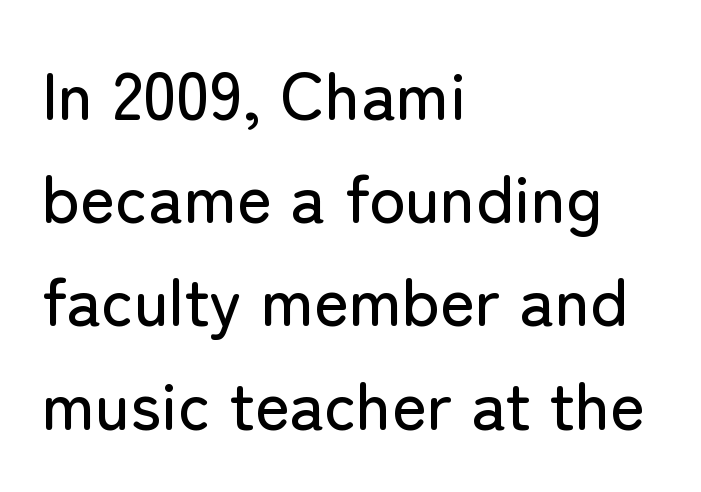
The image shows 67 px sans-serif type, upright; set left-aligned, normal line spacing (1.54x), normal letter spacing, not underlined; low stroke contrast and a medium x-height.
